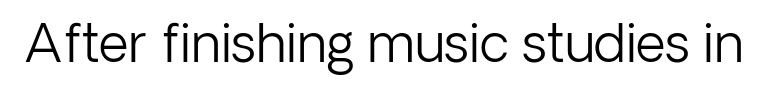
A bare baseline throughout the passage. No heavy texture on the line: the type isn't bold. The axis of the letterforms is exactly vertical. Is this a sans? Yes — the strokes have no serifs.
